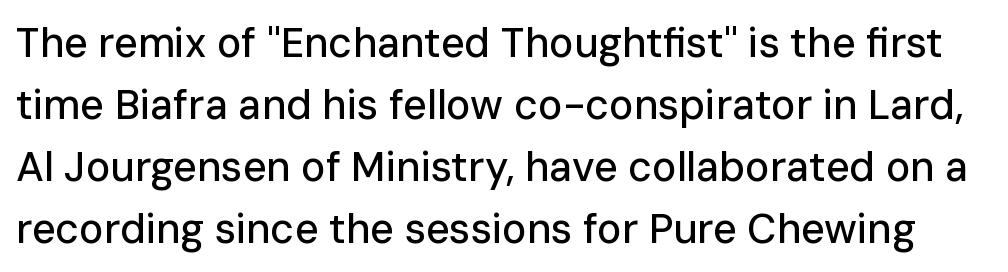
The image shows 41 px sans-serif type, upright; set normal line spacing (1.51x), normal letter spacing, not underlined; low stroke contrast and a medium x-height.
